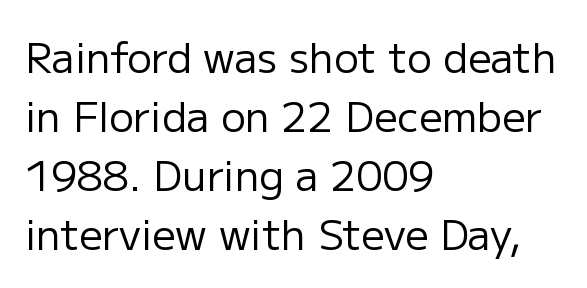
Q: Is the text bold? A: No.
Q: Is the text italic (slanted)? A: No, it is upright.
Q: Is the typeface a serif or a sans-serif typeface? A: Sans-serif.
Q: Is the text underlined? A: No.
Q: How is the paragraph aligned? A: Left-aligned.
Q: Is the spacing between letters normal or unusually wide? A: Normal.
Q: Is the spacing between lines tight, normal or loose? A: Normal.
Q: Width (condensed, normal, or wide)? A: Normal.
Q: Stroke contrast? A: Low.
Q: x-height? A: Medium.
Q: Monospaced? A: No.
